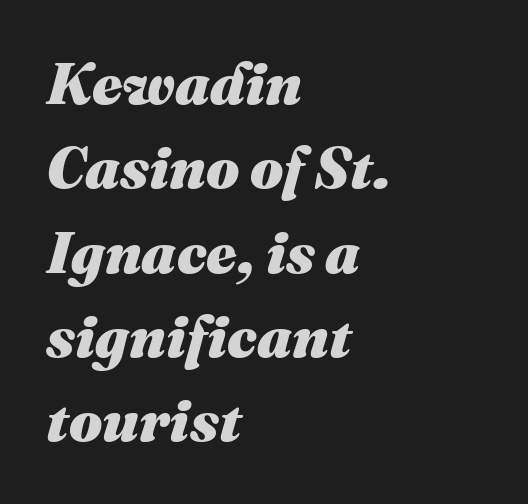
The rendering uses a moderate line-height, typical for paragraphs. Visually the block forms a straight wall on the left and a jagged coastline on the right. Letters rest on an invisible, unmarked baseline. You could call the tracking neutral — neither tight nor loose.
